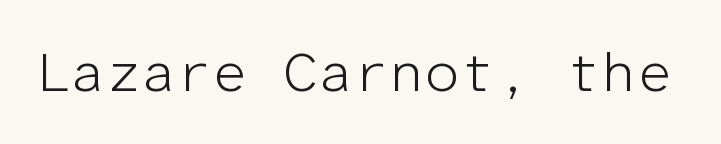
{"serif": "no", "italic": "no", "bold": "no", "weight": "light", "width": "normal", "stroke_contrast": "low", "x_height": "medium", "monospaced": "yes", "underline": "no", "letter_spacing": "normal", "letter_spacing_em": 0.0, "glyph_px": 56}
